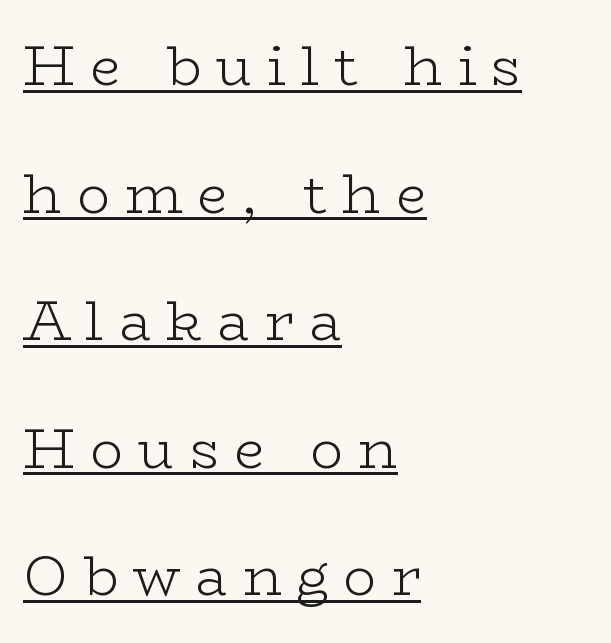
How would I describe the line gaps? Wide and relaxed. Caption: face not bold, strokes unweighted. Does a line run under the words? Yes, clearly. Every row of glyphs begins at an identical x-position on the left. Between one letter and the next there's a generous, obvious gap. It's the straight-up-and-down kind of type.
